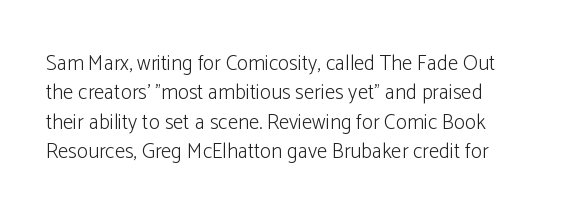
Designer's note — italics off, roman on. Lines of text with bare space underneath. The lines sit at an ordinary, default distance from one another. The tracking reads as untouched default to a designer's eye.
